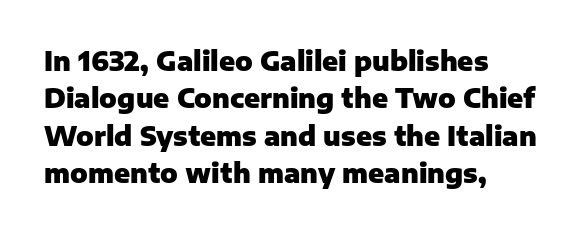
{"italic": "no", "bold": "yes", "underline": "no", "align": "left", "line_spacing": "normal", "line_spacing_ratio": 1.44, "letter_spacing": "normal", "letter_spacing_em": 0.0, "glyph_px": 26}
